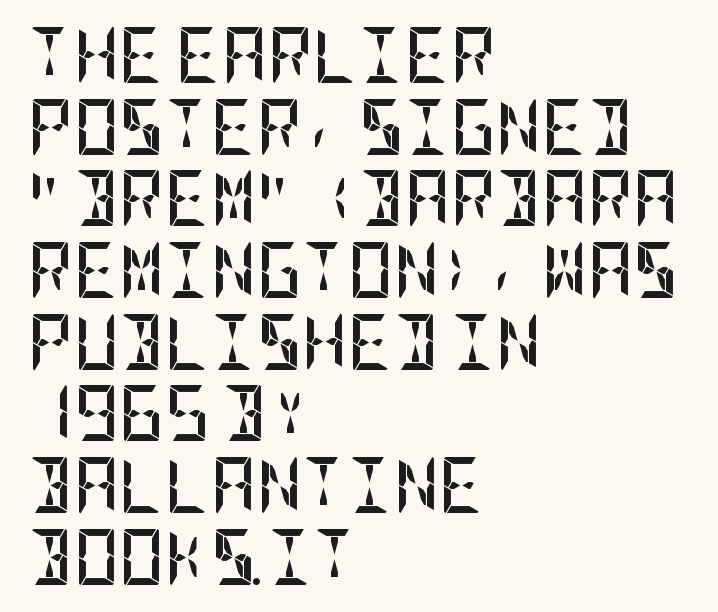
The image shows 56 px semibold, condensed sans-serif type, upright; set left-aligned, normal line spacing (1.28x), normal letter spacing, not underlined; low stroke contrast and a large x-height.
